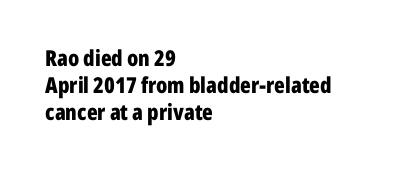
The image shows 22 px bold type, upright; set left-aligned, line spacing 1.22x, normal letter spacing, not underlined.
